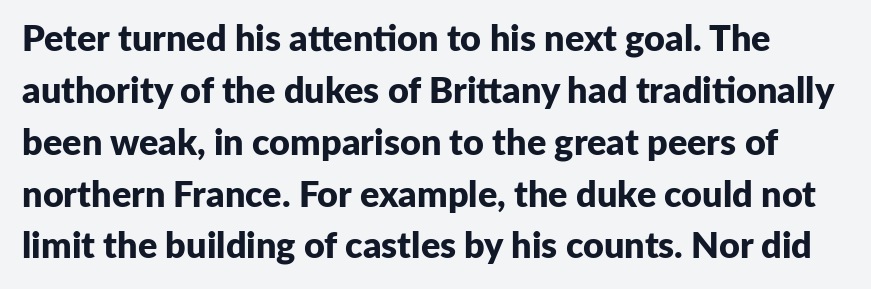
{"serif": "no", "italic": "no", "bold": "yes", "weight": "bold", "width": "normal", "stroke_contrast": "low", "x_height": "medium", "monospaced": "no", "underline": "no", "line_spacing": "normal", "line_spacing_ratio": 1.44, "letter_spacing": "normal", "letter_spacing_em": 0.0, "glyph_px": 36}
